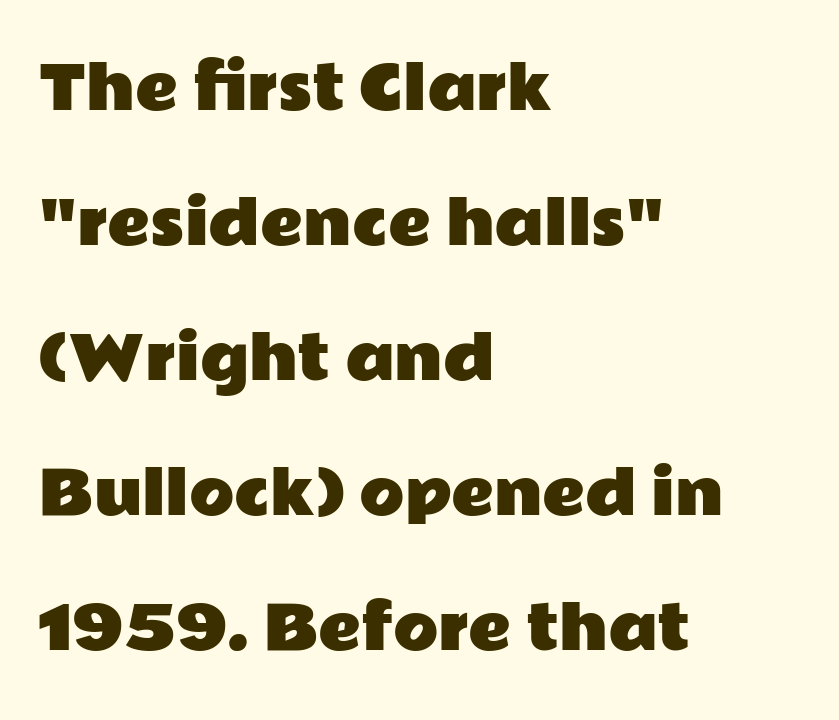
Q: Is the text italic (slanted)? A: No, it is upright.
Q: Is the typeface a serif or a sans-serif typeface? A: Sans-serif.
Q: Is the text underlined? A: No.
Q: How is the paragraph aligned? A: Left-aligned.
Q: Is the spacing between letters normal or unusually wide? A: Normal.
Q: Is the spacing between lines tight, normal or loose? A: Loose.
Q: Width (condensed, normal, or wide)? A: Wide.
Q: Stroke contrast? A: Low.
Q: x-height? A: Medium.
Q: Monospaced? A: No.
